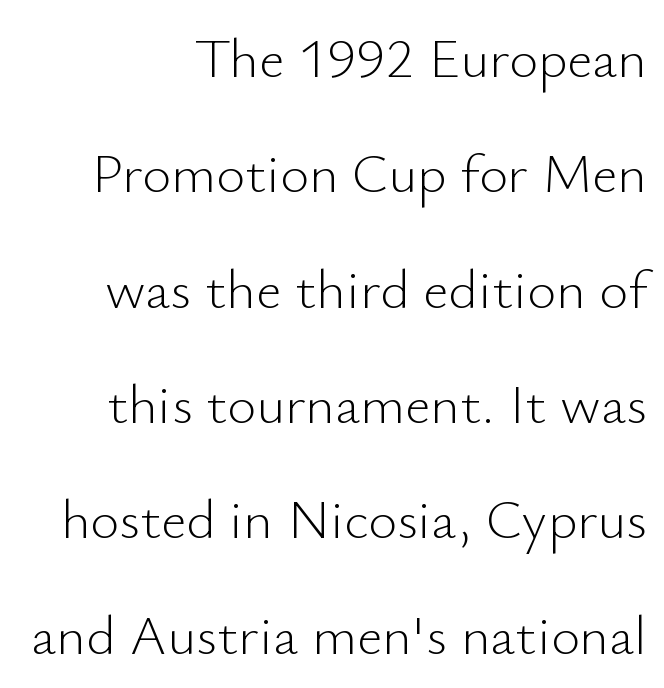
Q: Is the text bold? A: No.
Q: Is the text italic (slanted)? A: No, it is upright.
Q: Is the typeface a serif or a sans-serif typeface? A: Sans-serif.
Q: Is the text underlined? A: No.
Q: How is the paragraph aligned? A: Right-aligned.
Q: Is the spacing between letters normal or unusually wide? A: Normal.
Q: Is the spacing between lines tight, normal or loose? A: Loose.
Q: Width (condensed, normal, or wide)? A: Normal.
Q: Stroke contrast? A: Low.
Q: x-height? A: Small.
Q: Monospaced? A: No.
